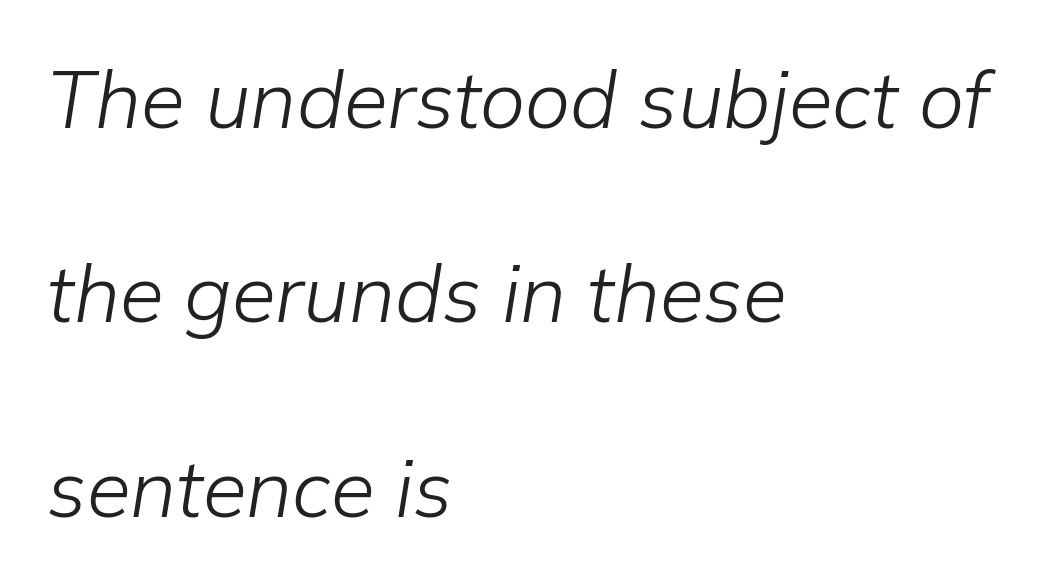
{"italic": "yes", "lean": "right", "slant_degrees": 9, "bold": "no", "weight": "light", "width": "normal", "stroke_contrast": "low", "x_height": "medium", "monospaced": "no", "underline": "no", "align": "left", "line_spacing": "loose", "line_spacing_ratio": 2.43, "letter_spacing": "normal", "letter_spacing_em": 0.0, "glyph_px": 80}
